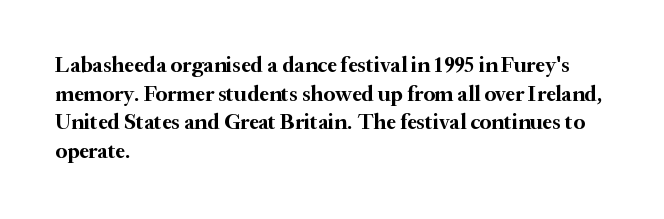
Q: Is the text bold? A: Yes.
Q: Is the text italic (slanted)? A: No, it is upright.
Q: Is the text underlined? A: No.
Q: How is the paragraph aligned? A: Left-aligned.
Q: Is the spacing between letters normal or unusually wide? A: Normal.
Q: Is the spacing between lines tight, normal or loose? A: Normal.
